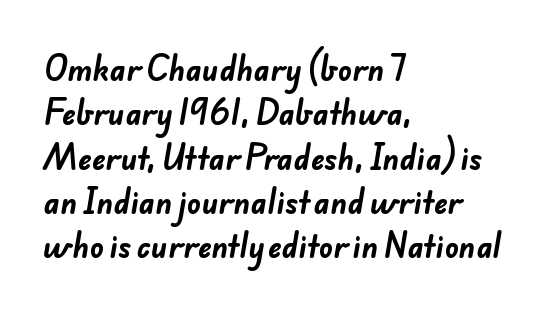
You can tell from the bare stems that sans-serif type was used. A typesetter would call this zero additional tracking. Heft: maximum for text — a bold. Honestly, there is no underline to notice here at all.
